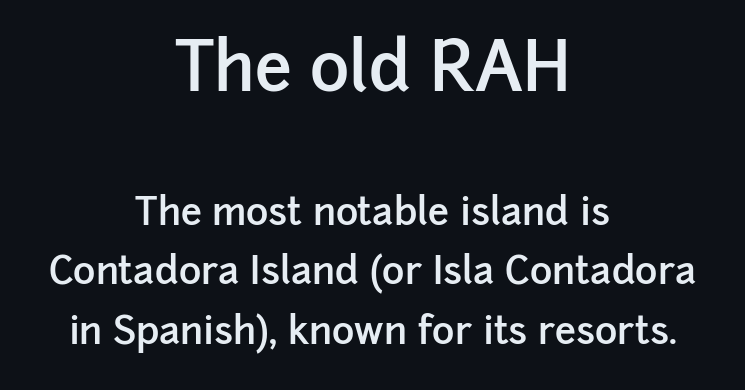
{"serif": "no", "italic": "no", "bold": "semi", "weight": "semibold", "width": "normal", "stroke_contrast": "low", "x_height": "medium", "monospaced": "no", "underline": "no", "align": "center", "line_spacing": "normal", "line_spacing_ratio": 1.56, "letter_spacing": "normal", "letter_spacing_em": 0.0, "larger_block": "first", "size_ratio": 1.76, "glyph_px": 67}
